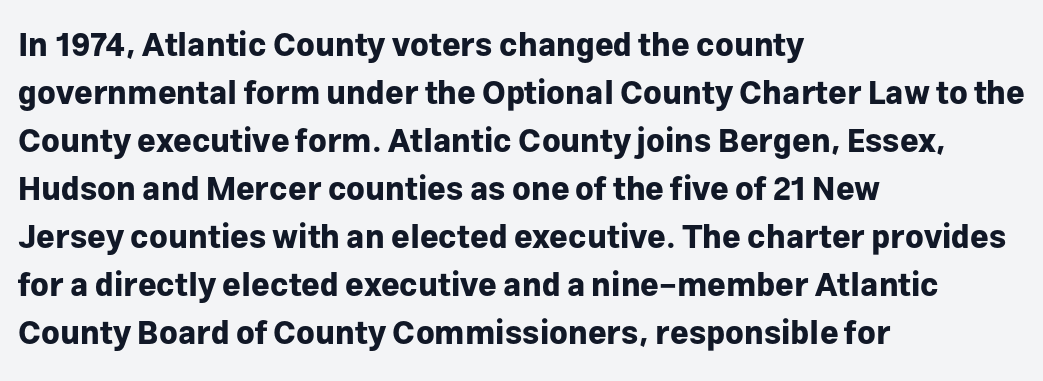
It's the straight-up-and-down kind of type. Tracking value appears to be zero — textbook default spacing. Regarding leading, the lines here are spaced in the standard way. The string is rendered with underlining switched off.
